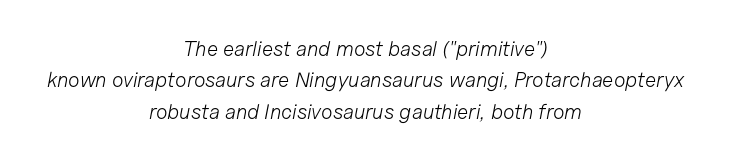
{"italic": "yes", "lean": "right", "slant_degrees": 11, "bold": "no", "underline": "no", "align": "center", "line_spacing": "normal", "line_spacing_ratio": 1.49, "letter_spacing": "normal", "letter_spacing_em": 0.0, "glyph_px": 21}
